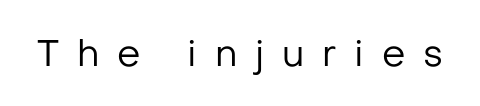
Q: Is the text bold? A: No.
Q: Is the text italic (slanted)? A: No, it is upright.
Q: Is the typeface a serif or a sans-serif typeface? A: Sans-serif.
Q: Is the text underlined? A: No.
Q: Is the spacing between letters normal or unusually wide? A: Unusually wide.
Q: Width (condensed, normal, or wide)? A: Normal.
Q: Stroke contrast? A: Low.
Q: x-height? A: Medium.
Q: Monospaced? A: No.
